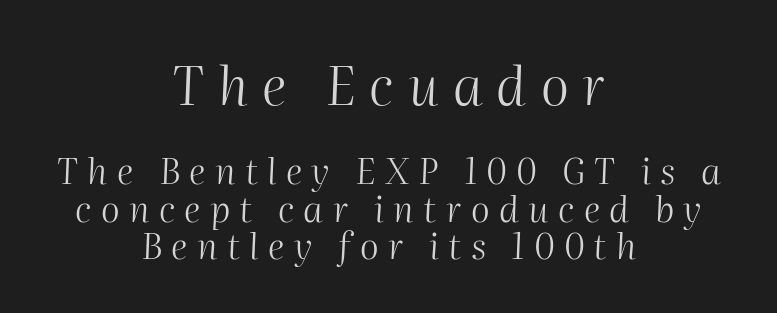
The image shows 54 px light type, italic (leaning right); set centered, tight line spacing (1.05x), unusually wide letter spacing (+0.26 em), not underlined; the first (top) block is 1.5x larger; medium stroke contrast and a medium x-height.
